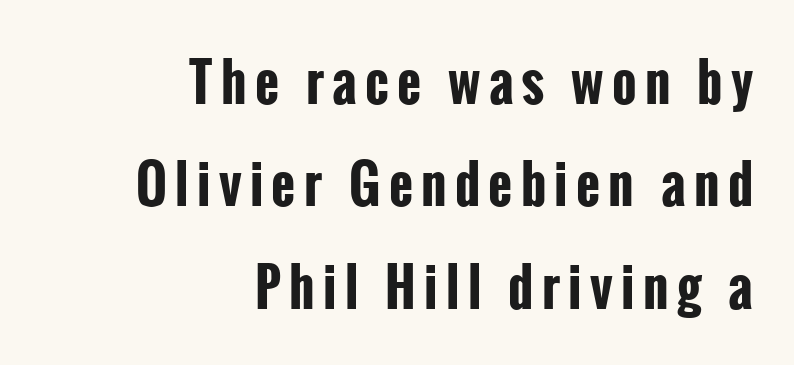
The typesetter chose a ragged-left arrangement here. Vertically, the passage feels expansive, rows floating well apart. The area under the type is left untouched. Is this a fixed-width face? No — the glyphs have proportional, varying widths.
